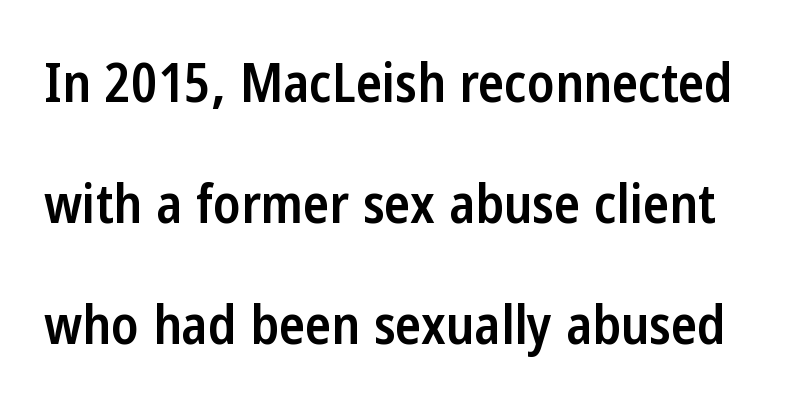
{"serif": "no", "italic": "no", "bold": "semi", "weight": "semibold", "width": "condensed", "stroke_contrast": "low", "x_height": "medium", "monospaced": "no", "underline": "no", "line_spacing": "loose", "line_spacing_ratio": 2.24, "letter_spacing": "normal", "letter_spacing_em": 0.0, "glyph_px": 54}
